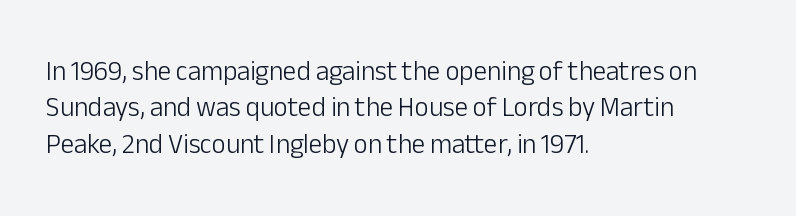
The image shows 27 px text type, upright; set left-aligned, normal line spacing (1.35x), normal letter spacing, not underlined.
